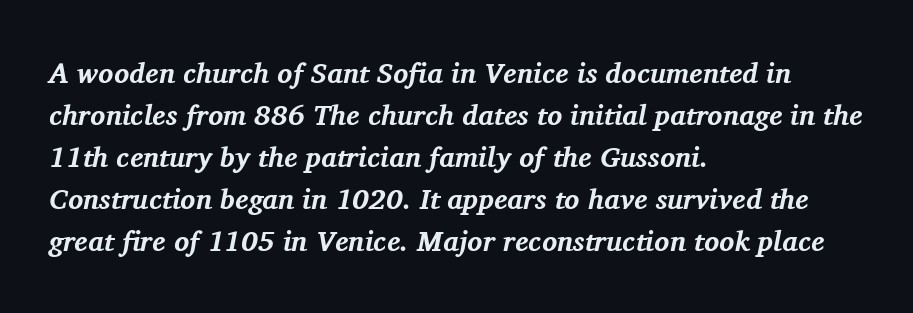
{"serif": "yes", "italic": "yes", "lean": "right", "slant_degrees": 11, "bold": "yes", "weight": "bold", "width": "normal", "stroke_contrast": "medium", "x_height": "medium", "monospaced": "no", "underline": "no", "align": "left", "line_spacing": "normal", "line_spacing_ratio": 1.5, "letter_spacing": "normal", "letter_spacing_em": 0.0, "glyph_px": 28}
